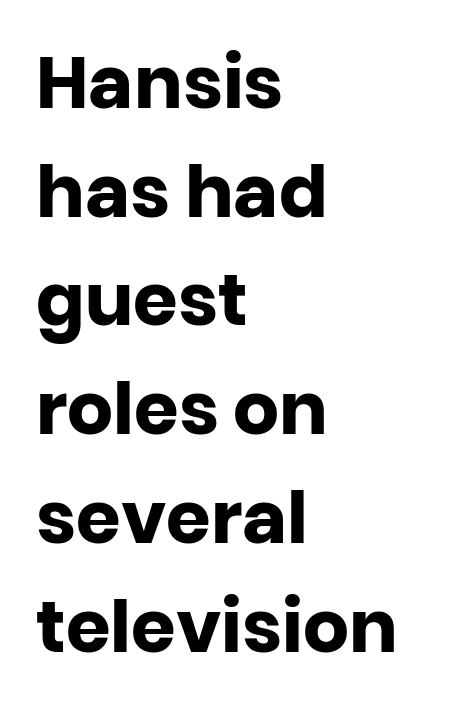
The letters advance in unequal steps, a hallmark of proportional type. Horizontal bands of white between lines are of average thickness. Check under the words: just untouched page. Does the weight exceed regular? Yes, all the way to bold. You can tell it's not italic because the verticals are truly vertical. Reading down the block, your eye returns to a fixed left position each line.
